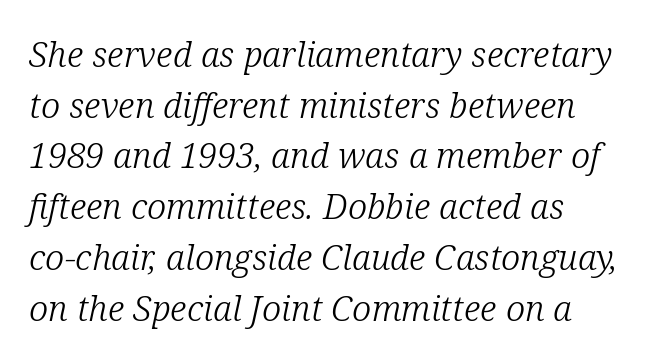
The image shows 35 px light serif type, italic (leaning right); set left-aligned, normal line spacing (1.45x), normal letter spacing, not underlined; low stroke contrast and a medium x-height.
